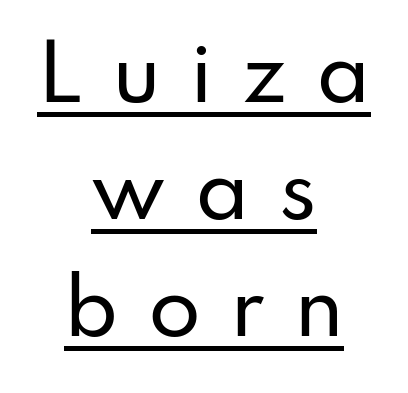
Q: Is the text italic (slanted)? A: No, it is upright.
Q: Is the typeface a serif or a sans-serif typeface? A: Sans-serif.
Q: Is the text underlined? A: Yes.
Q: How is the paragraph aligned? A: Centered.
Q: Is the spacing between letters normal or unusually wide? A: Unusually wide.
Q: Is the spacing between lines tight, normal or loose? A: Normal.
Q: Width (condensed, normal, or wide)? A: Normal.
Q: Stroke contrast? A: Low.
Q: x-height? A: Small.
Q: Monospaced? A: No.
